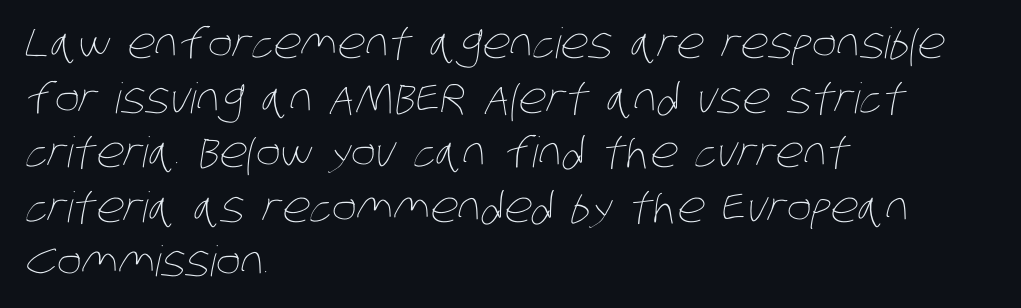
The string is rendered with underlining switched off. The setting favours the left margin, as ordinary paragraphs usually do. Whoever set this chose a conventional vertical rhythm. Think of a printed novel: that variable character pitch is what you see here. How are the letters spaced? Ordinarily, with no added tracking. Weight: regular or lighter.
